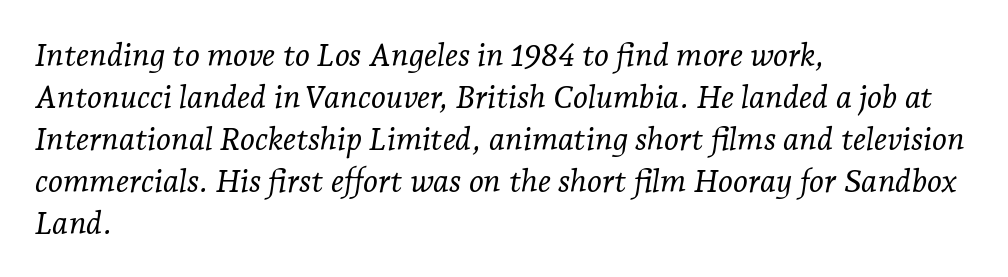
{"serif": "yes", "italic": "yes", "lean": "right", "slant_degrees": 7, "bold": "no", "weight": "light", "width": "normal", "stroke_contrast": "low", "x_height": "medium", "monospaced": "no", "underline": "no", "align": "left", "line_spacing": "normal", "line_spacing_ratio": 1.31, "letter_spacing": "normal", "letter_spacing_em": 0.0, "glyph_px": 32}
